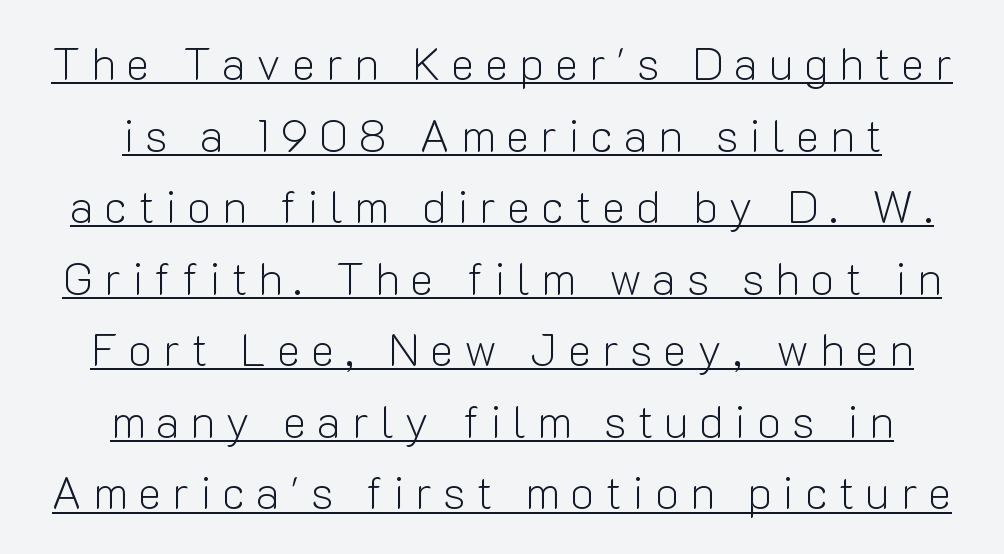
These lines are composed in type without serifs. A rule runs beneath these lines of type. The specimen reads as upright at a glance. Looks like regular typesetting: each glyph gets only the width it needs.
